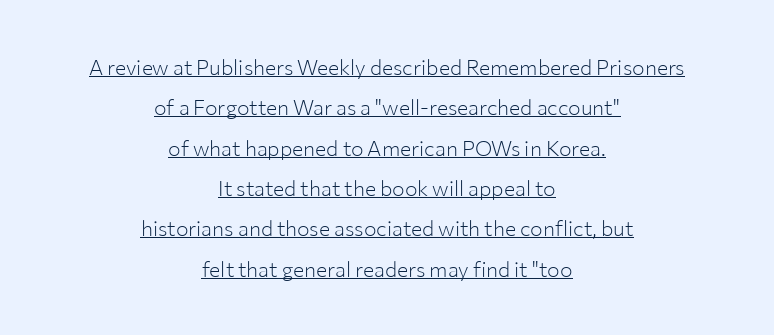
{"italic": "no", "bold": "no", "underline": "yes", "align": "center", "line_spacing": "loose", "line_spacing_ratio": 1.92, "letter_spacing": "normal", "letter_spacing_em": 0.0, "glyph_px": 21}
